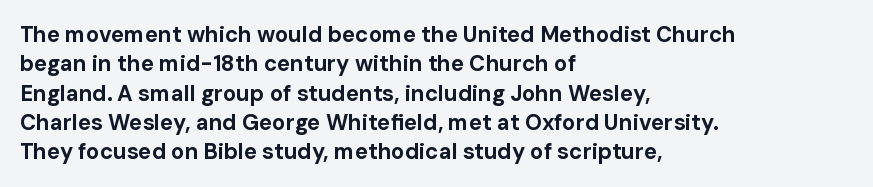
Q: Is the text bold? A: Yes.
Q: Is the text italic (slanted)? A: No, it is upright.
Q: Is the text underlined? A: No.
Q: How is the paragraph aligned? A: Left-aligned.
Q: Is the spacing between letters normal or unusually wide? A: Normal.
Q: Is the spacing between lines tight, normal or loose? A: Normal.
